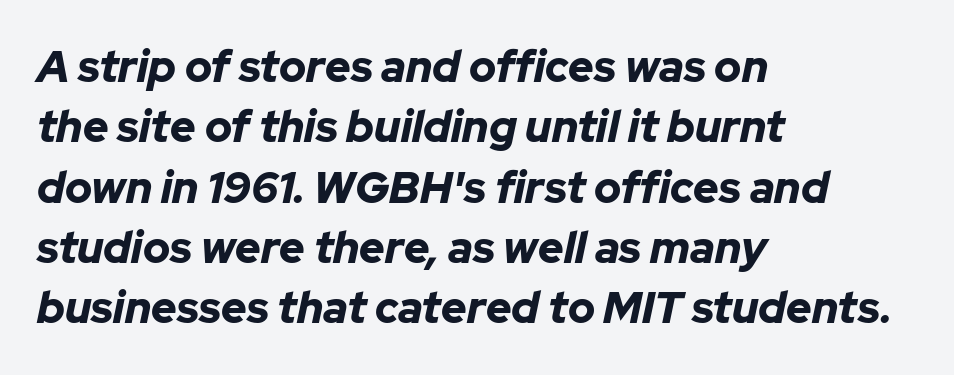
{"italic": "yes", "lean": "right", "slant_degrees": 12, "bold": "yes", "weight": "bold", "width": "normal", "stroke_contrast": "low", "x_height": "medium", "monospaced": "no", "underline": "no", "align": "left", "line_spacing": "normal", "line_spacing_ratio": 1.37, "letter_spacing": "normal", "letter_spacing_em": 0.0, "glyph_px": 44}
